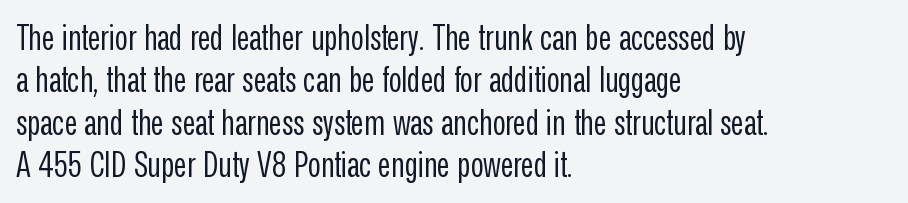
The image shows 35 px regular-weight, condensed sans-serif type, upright; set left-aligned, line spacing 1.21x, normal letter spacing, not underlined; low stroke contrast and a medium x-height.
